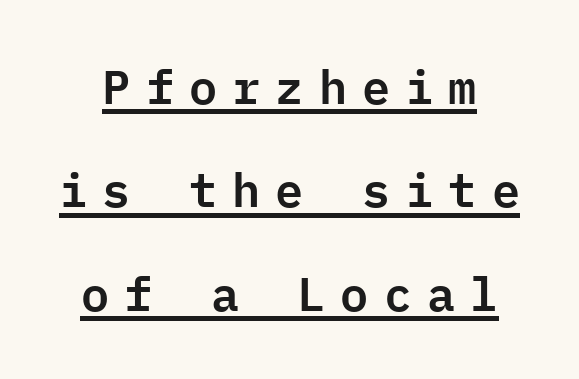
{"serif": "no", "italic": "no", "width": "normal", "stroke_contrast": "low", "x_height": "medium", "monospaced": "yes", "underline": "yes", "line_spacing": "loose", "line_spacing_ratio": 2.2, "letter_spacing": "wide", "letter_spacing_em": 0.32, "glyph_px": 47}
